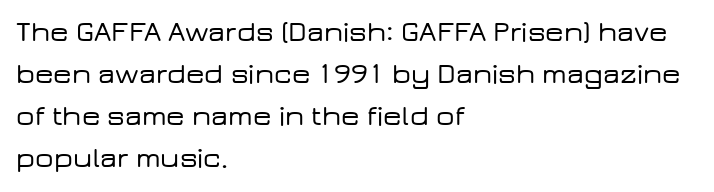
{"serif": "no", "italic": "no", "width": "wide", "stroke_contrast": "low", "x_height": "medium", "monospaced": "no", "underline": "no", "align": "left", "line_spacing": "normal", "line_spacing_ratio": 1.45, "letter_spacing": "normal", "letter_spacing_em": 0.0, "glyph_px": 29}
